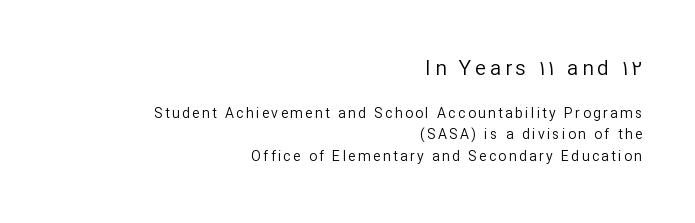
Ink coverage per letter is moderate at most. Leading matches the norm, producing a regular column. Is there any slant? The stems are plumb. Visually, the top section dominates because its glyphs are scaled up. Check the space under the baseline: it is left empty. If you drew a ruler down the right edge, every line would touch it.
